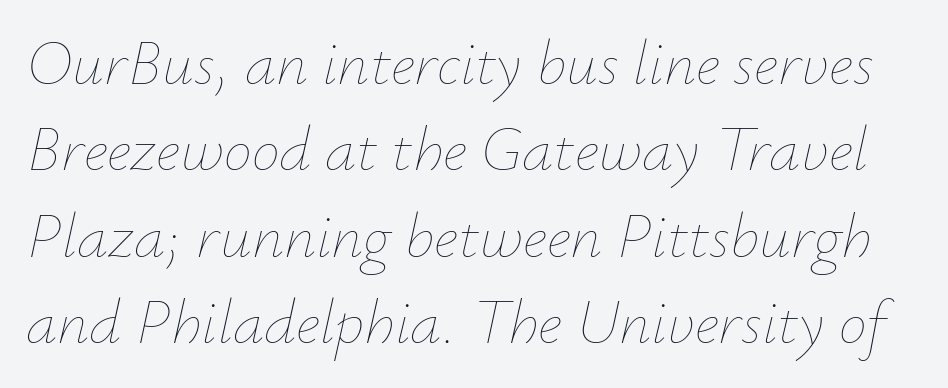
Q: Is the text bold? A: No.
Q: Is the text italic (slanted)? A: Yes, it leans right by about 12 degrees.
Q: Is the text underlined? A: No.
Q: Is the spacing between letters normal or unusually wide? A: Normal.
Q: Is the spacing between lines tight, normal or loose? A: Normal.
Q: Width (condensed, normal, or wide)? A: Normal.
Q: Stroke contrast? A: Low.
Q: x-height? A: Small.
Q: Monospaced? A: No.
